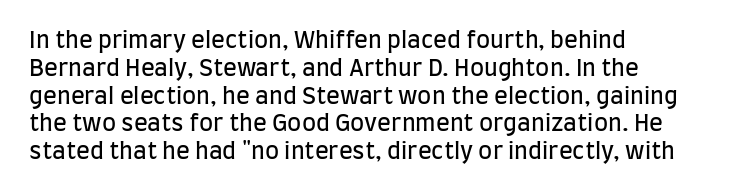
{"italic": "no", "bold": "no", "underline": "no", "align": "left", "line_spacing_ratio": 1.21, "letter_spacing": "normal", "letter_spacing_em": 0.0, "glyph_px": 23}
